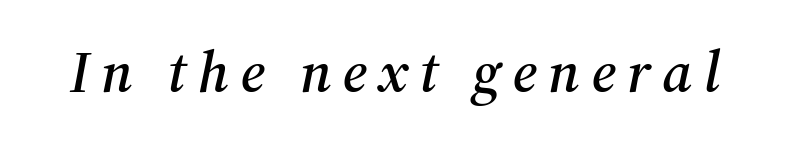
The image shows 58 px serif type, italic (leaning right); set unusually wide letter spacing (+0.2 em), not underlined; medium stroke contrast and a medium x-height.
